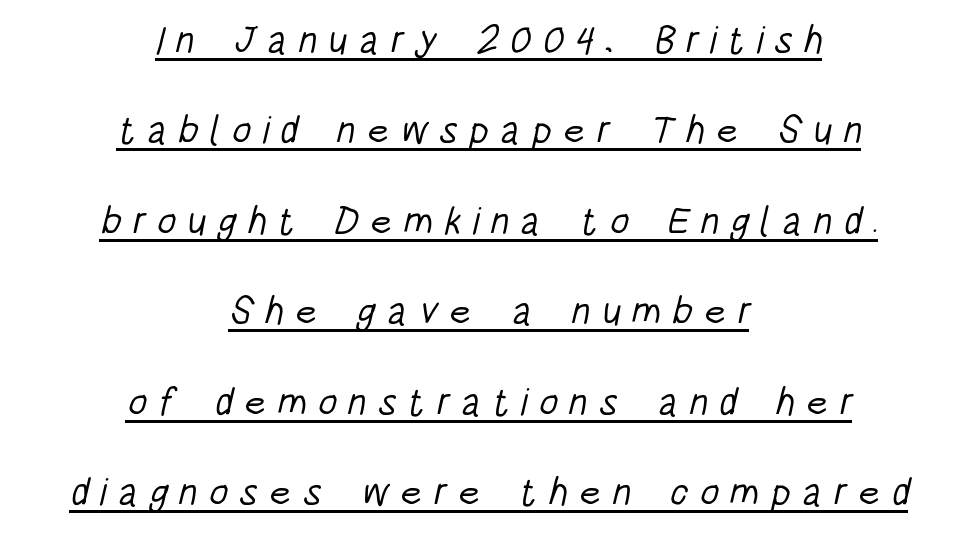
The image shows 39 px light, condensed sans-serif type; set centered, loose line spacing (2.32x), unusually wide letter spacing (+0.28 em), underlined; low stroke contrast and a large x-height.
